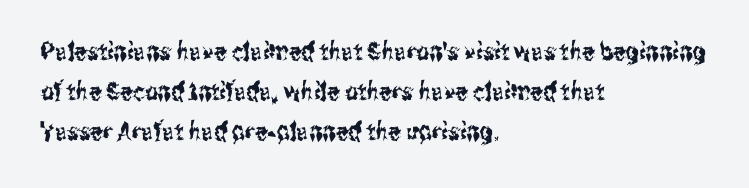
The image shows 25 px text type, upright; set left-aligned, normal line spacing (1.6x), normal letter spacing, not underlined.
